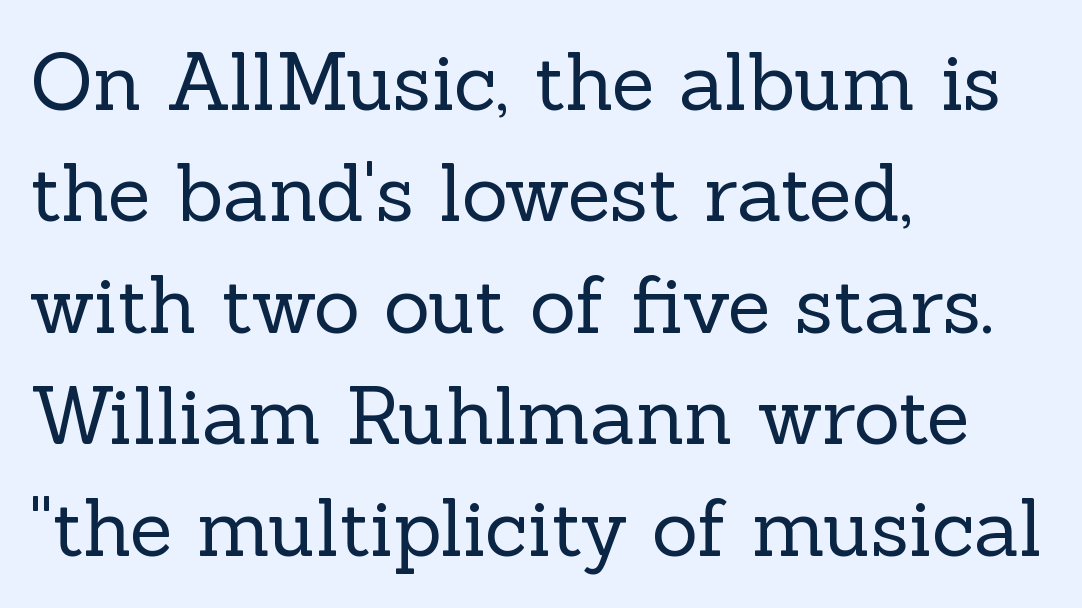
Does the copy run flush right? No — it runs flush left. Compared with typical body copy, the letter spacing here is the same. The face used here is proportionally spaced, like ordinary book or web type. Glance below the letters and you will spot only blank space.
